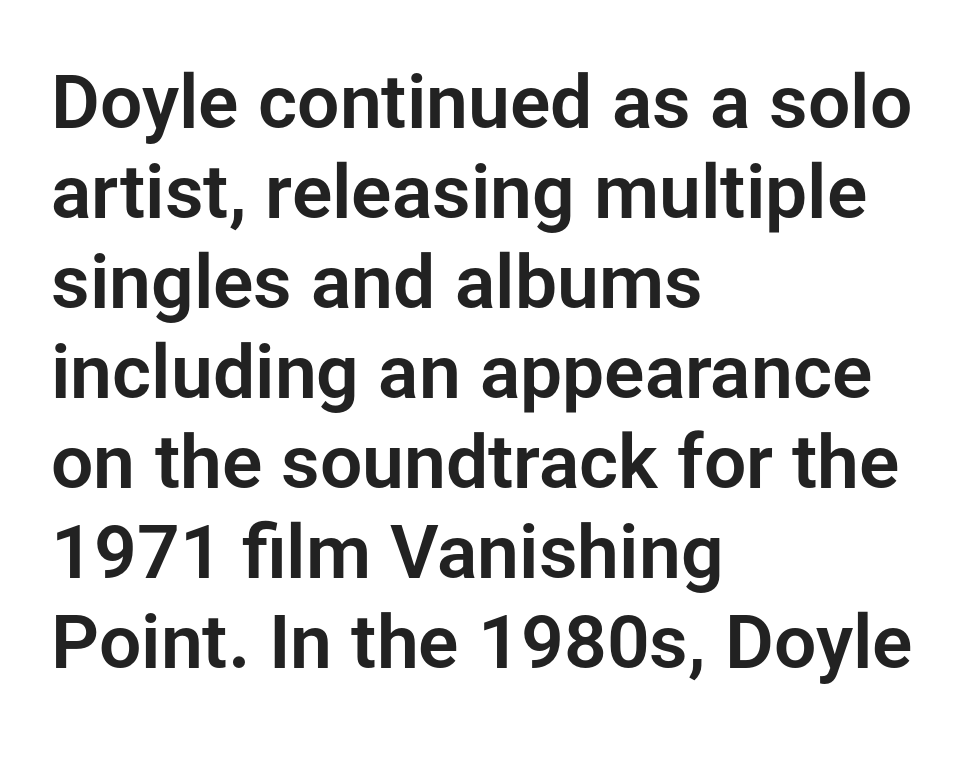
{"serif": "no", "italic": "no", "width": "normal", "stroke_contrast": "low", "x_height": "medium", "monospaced": "no", "underline": "no", "align": "left", "line_spacing_ratio": 1.2, "letter_spacing": "normal", "letter_spacing_em": 0.0, "glyph_px": 75}
